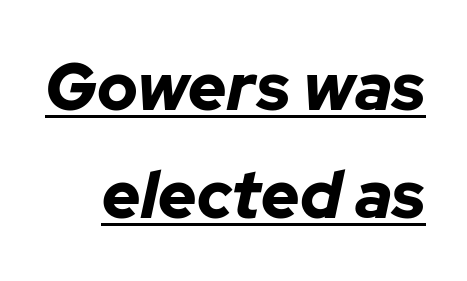
{"italic": "yes", "lean": "right", "slant_degrees": 12, "bold": "yes", "weight": "bold", "width": "normal", "stroke_contrast": "low", "x_height": "medium", "monospaced": "no", "underline": "yes", "line_spacing": "normal", "line_spacing_ratio": 1.63, "letter_spacing": "normal", "letter_spacing_em": 0.0, "glyph_px": 66}
